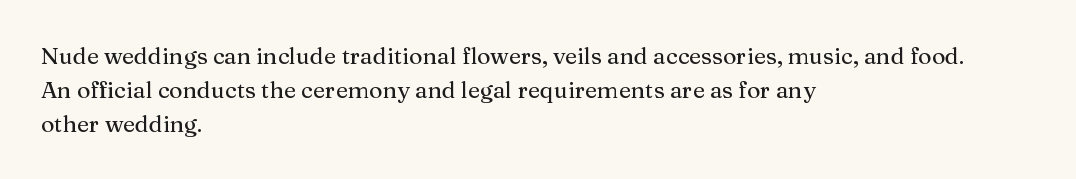
{"italic": "no", "underline": "no", "align": "left", "line_spacing": "normal", "line_spacing_ratio": 1.47, "letter_spacing": "normal", "letter_spacing_em": 0.0, "glyph_px": 23}
